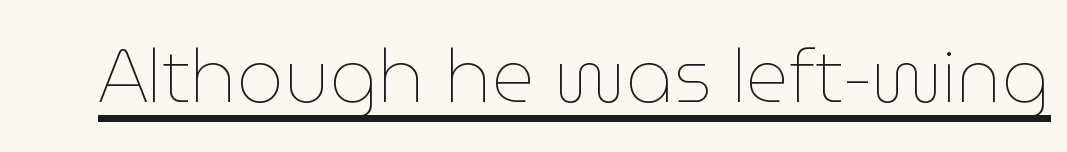
The image shows 74 px thin type, upright; set normal letter spacing, underlined; low stroke contrast and a medium x-height.
